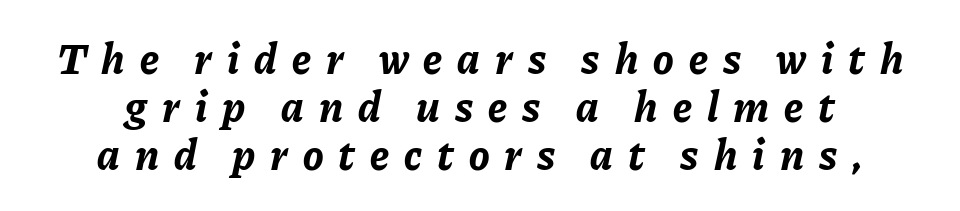
The passage is arranged like a title page — every line centered. One glance says dense: line gaps are narrower than usual. Each row of text sits above clean, open space. What weight is shown? A full bold with thick strokes. Here the designer chose a conventional face with non-uniform glyph widths.
